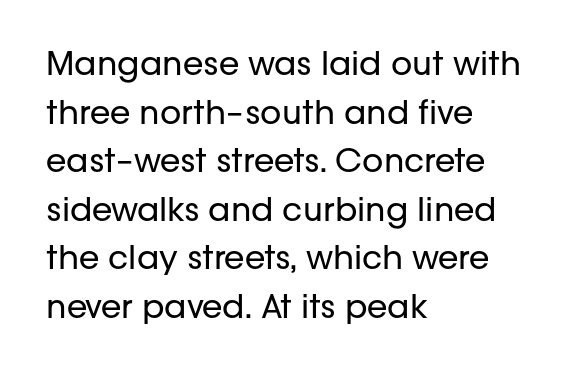
You can tell it's not italic because the verticals are truly vertical. On a weight scale, this lands at 450 or below. This rendering leaves character spacing at its baseline value. The letters advance in unequal steps, a hallmark of proportional type. Does the leading feel generous? No, just average.
